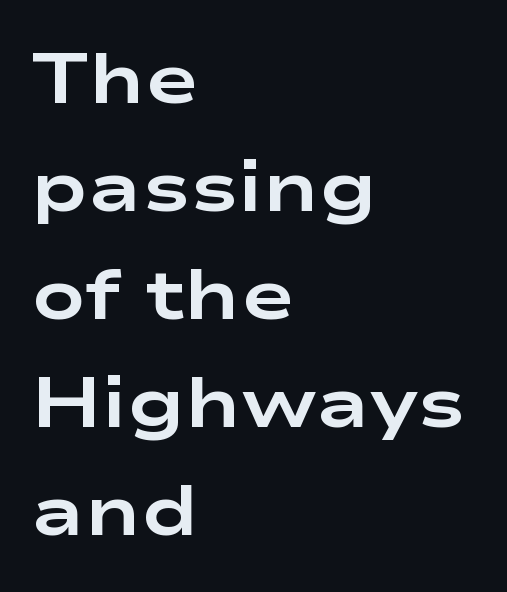
Q: Is the text bold? A: Yes.
Q: Is the text italic (slanted)? A: No, it is upright.
Q: Is the typeface a serif or a sans-serif typeface? A: Sans-serif.
Q: Is the text underlined? A: No.
Q: How is the paragraph aligned? A: Left-aligned.
Q: Is the spacing between letters normal or unusually wide? A: Normal.
Q: Is the spacing between lines tight, normal or loose? A: Normal.
Q: Width (condensed, normal, or wide)? A: Wide.
Q: Stroke contrast? A: Low.
Q: x-height? A: Medium.
Q: Monospaced? A: No.
